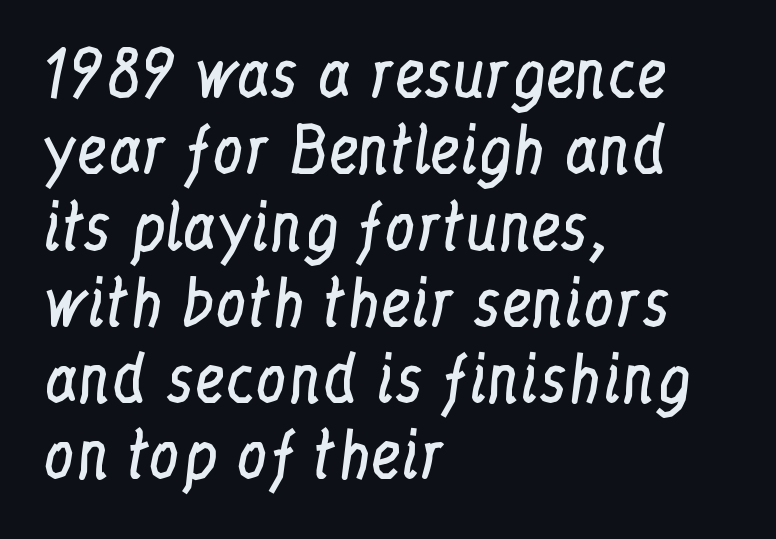
The image shows 62 px regular-weight, condensed serif type; set left-aligned, line spacing 1.23x, normal letter spacing, not underlined; low stroke contrast and a medium x-height.
